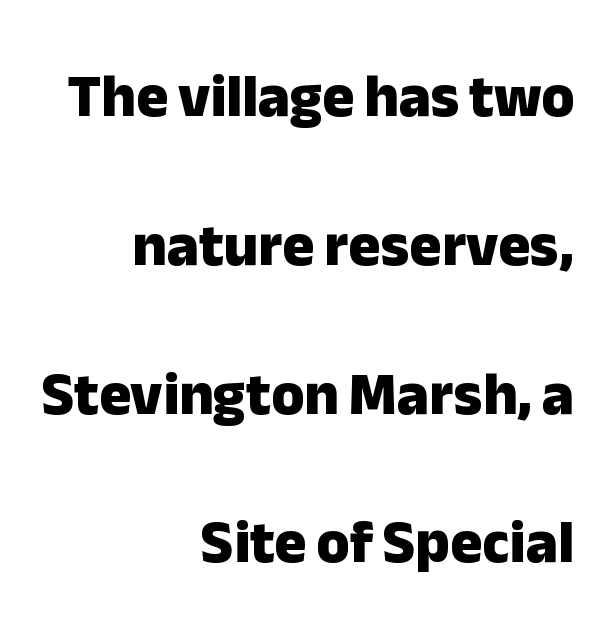
{"serif": "no", "italic": "no", "bold": "yes", "weight": "heavy", "width": "normal", "stroke_contrast": "low", "x_height": "medium", "monospaced": "no", "underline": "no", "align": "right", "line_spacing": "loose", "line_spacing_ratio": 2.48, "letter_spacing": "normal", "letter_spacing_em": 0.0, "glyph_px": 60}
